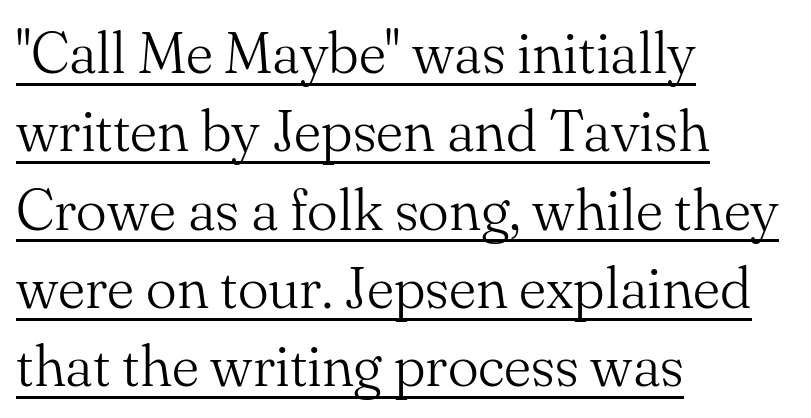
Q: Is the text bold? A: No.
Q: Is the text italic (slanted)? A: No, it is upright.
Q: Is the typeface a serif or a sans-serif typeface? A: Serif.
Q: Is the text underlined? A: Yes.
Q: How is the paragraph aligned? A: Left-aligned.
Q: Is the spacing between letters normal or unusually wide? A: Normal.
Q: Is the spacing between lines tight, normal or loose? A: Normal.
Q: Width (condensed, normal, or wide)? A: Normal.
Q: Stroke contrast? A: Medium.
Q: x-height? A: Small.
Q: Monospaced? A: No.
